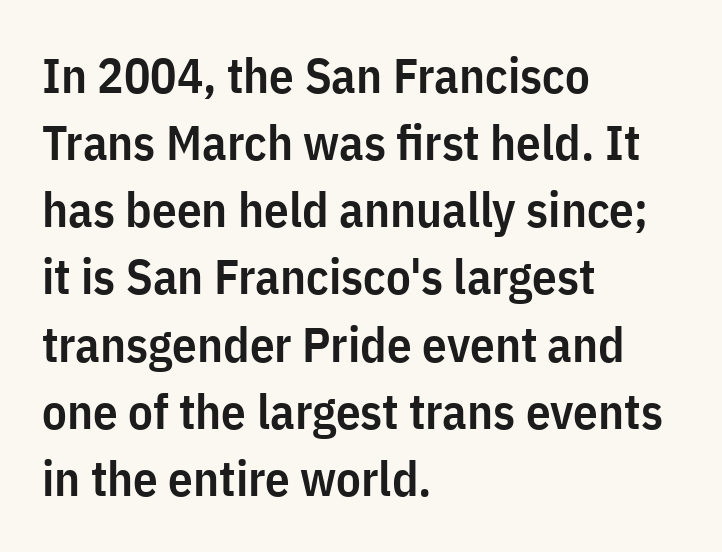
{"serif": "no", "italic": "no", "bold": "semi", "weight": "semibold", "width": "condensed", "stroke_contrast": "low", "x_height": "medium", "monospaced": "no", "underline": "no", "align": "left", "line_spacing": "normal", "line_spacing_ratio": 1.37, "letter_spacing": "normal", "letter_spacing_em": 0.0, "glyph_px": 49}
